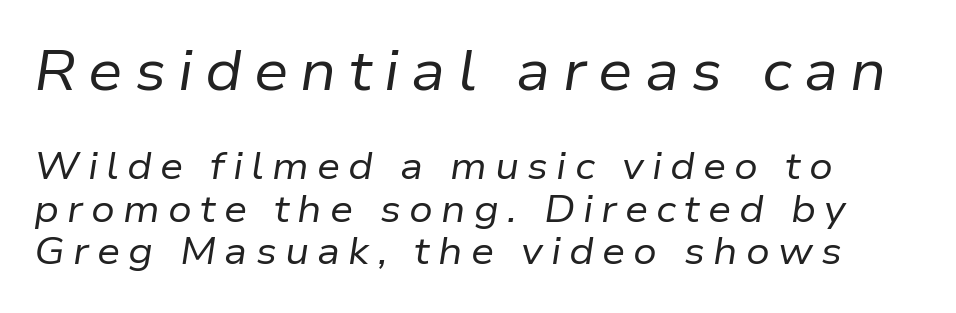
The image shows 55 px regular-weight type, italic (leaning right); set left-aligned, tight line spacing (1.15x), unusually wide letter spacing (+0.22 em), not underlined; the first (top) block is 1.49x larger; low stroke contrast and a medium x-height.
